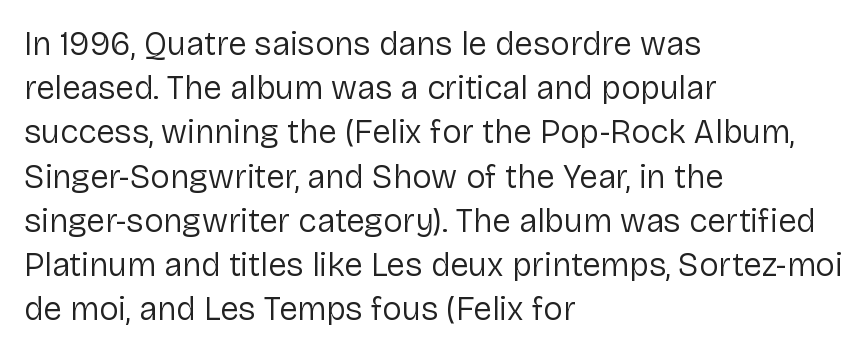
The image shows 33 px regular-weight sans-serif type, upright; set left-aligned, normal line spacing (1.34x), normal letter spacing, not underlined; low stroke contrast and a medium x-height.
